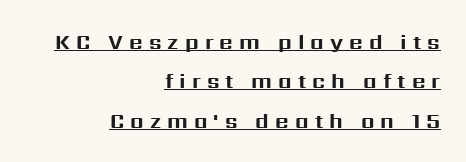
Q: Is the text bold? A: Yes.
Q: Is the text italic (slanted)? A: No, it is upright.
Q: Is the text underlined? A: Yes.
Q: How is the paragraph aligned? A: Right-aligned.
Q: Is the spacing between letters normal or unusually wide? A: Unusually wide.
